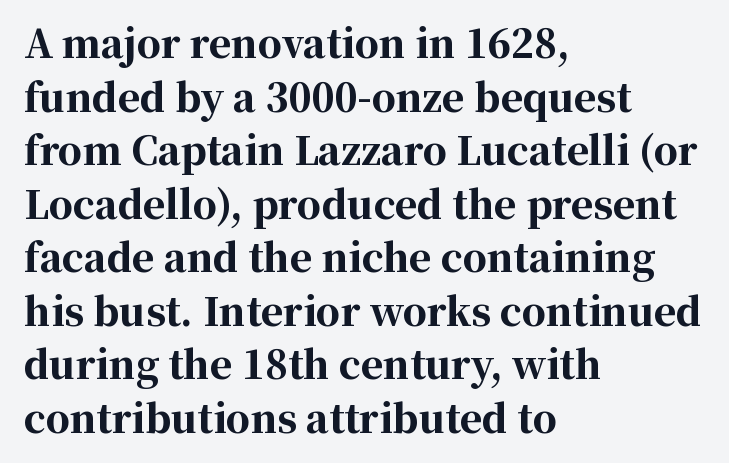
The lines in this sample share a left origin and differ only in where they stop. A bare baseline throughout the passage. When letters stand straight like this, we call the style roman or upright. The text was rendered using a seriffed face with decorative stroke endings.
